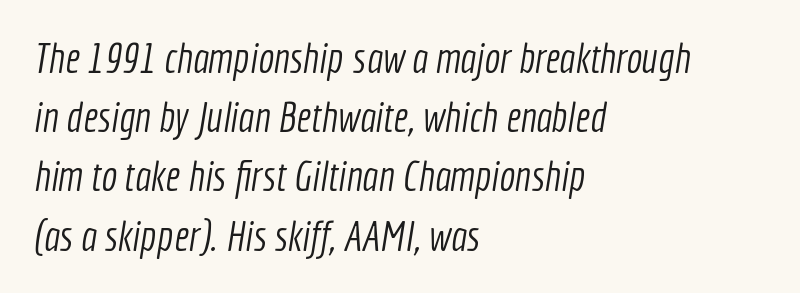
{"serif": "no", "bold": "no", "weight": "light", "width": "condensed", "x_height": "medium", "monospaced": "no", "underline": "no", "align": "left", "line_spacing": "normal", "line_spacing_ratio": 1.41, "letter_spacing": "normal", "letter_spacing_em": 0.0, "glyph_px": 42}
